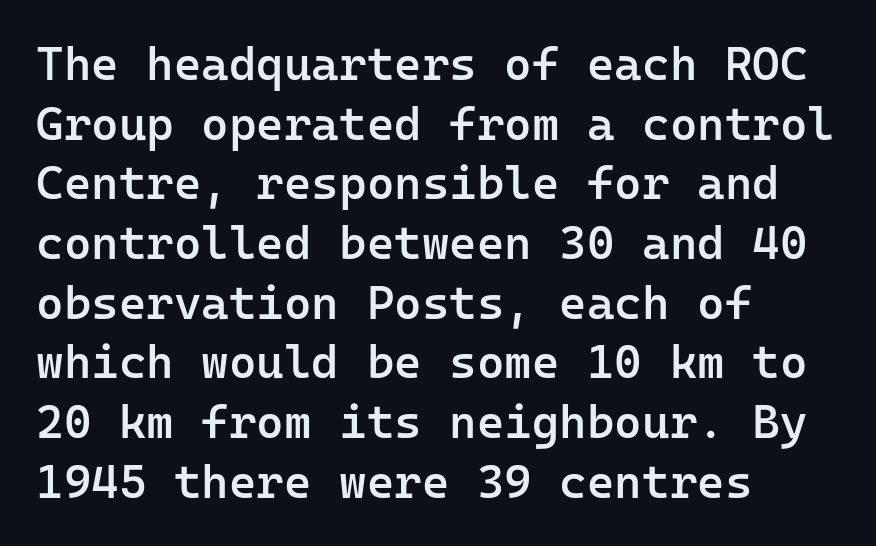
In CSS terms this would be text-align: left. Posture: straight, roman, zero tilt. Typesetter's note: demi weight, one step under bold. The letters march in equal steps, a hallmark of fixed-pitch type.
